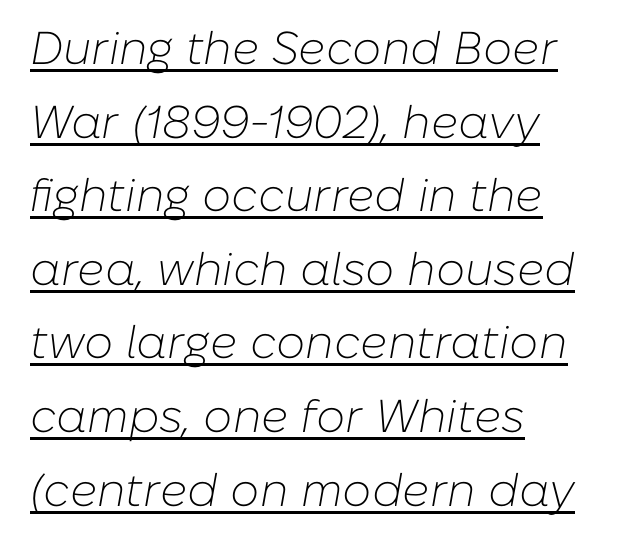
{"italic": "yes", "lean": "right", "slant_degrees": 10, "bold": "no", "weight": "light", "width": "normal", "stroke_contrast": "low", "x_height": "medium", "monospaced": "no", "underline": "yes", "align": "left", "line_spacing": "normal", "line_spacing_ratio": 1.6, "letter_spacing": "normal", "letter_spacing_em": 0.0, "glyph_px": 46}
